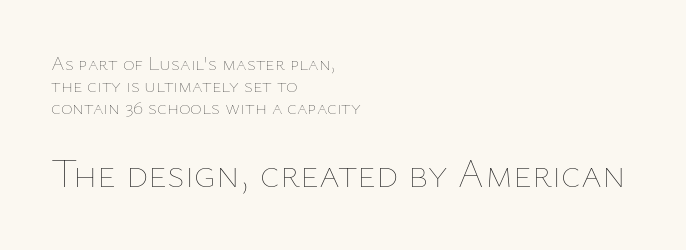
{"italic": "no", "bold": "no", "weight": "thin", "width": "normal", "stroke_contrast": "low", "x_height": "medium", "monospaced": "no", "underline": "no", "align": "left", "line_spacing": "tight", "line_spacing_ratio": 1.11, "letter_spacing": "normal", "letter_spacing_em": 0.0, "larger_block": "second", "size_ratio": 2.0, "glyph_px": 40}
